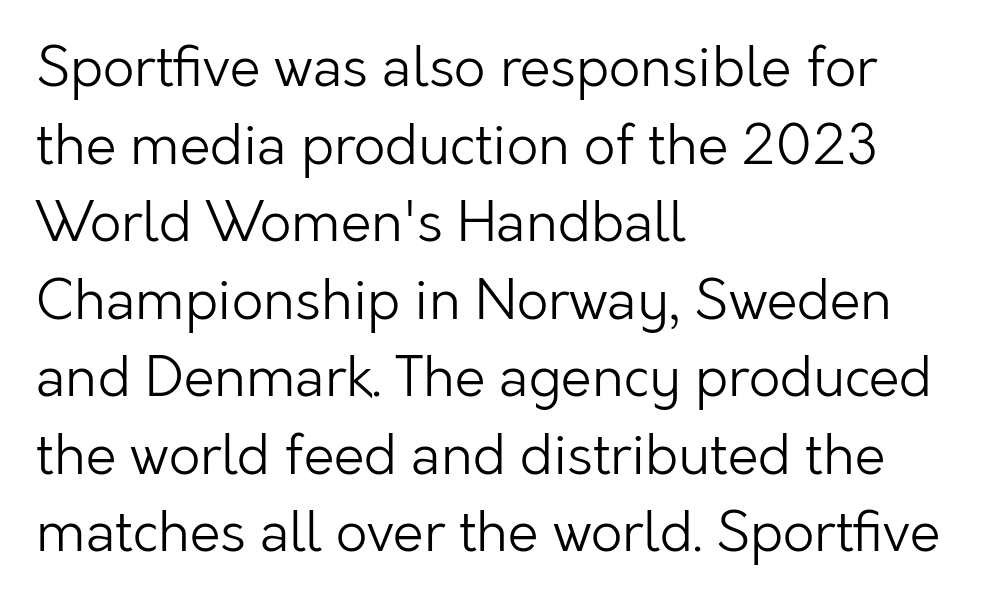
{"serif": "no", "italic": "no", "bold": "no", "weight": "light", "width": "normal", "stroke_contrast": "low", "x_height": "medium", "monospaced": "no", "underline": "no", "align": "left", "line_spacing": "normal", "line_spacing_ratio": 1.41, "letter_spacing": "normal", "letter_spacing_em": 0.0, "glyph_px": 55}
